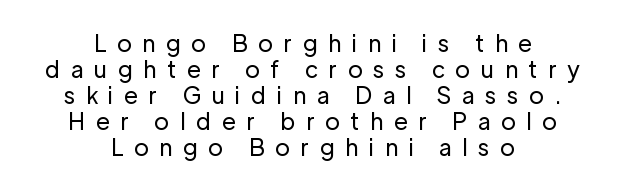
The image shows 23 px text type, upright; set centered, tight line spacing (1.13x), unusually wide letter spacing (+0.48 em), not underlined.
